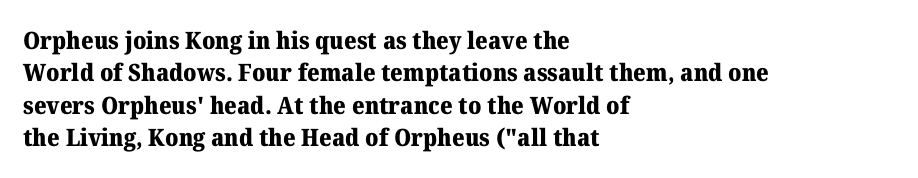
Whoever set this chose a conventional vertical rhythm. Emphasis by weight is at full strength: bold. The setting favours the left margin, as ordinary paragraphs usually do. Glance below the letters and you will spot only blank space. Rendered with straight, roman letterforms.
